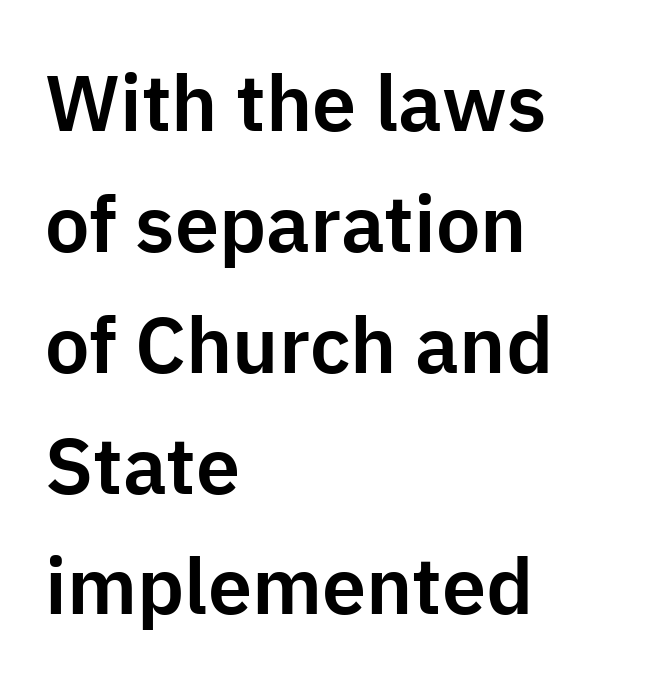
{"serif": "no", "italic": "no", "width": "normal", "stroke_contrast": "low", "x_height": "medium", "monospaced": "no", "underline": "no", "align": "left", "line_spacing": "normal", "line_spacing_ratio": 1.53, "letter_spacing": "normal", "letter_spacing_em": 0.0, "glyph_px": 79}
